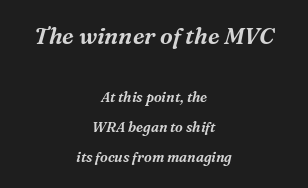
The rendering keeps characters at their native spacing. A student would notice the top passage is typeset larger than what follows. Casual observation: everything's sitting right in the middle. Letters rest on an invisible, unmarked baseline. Vertical spacing — loose. This sample uses an oblique cut, with every glyph tilted off the vertical.
